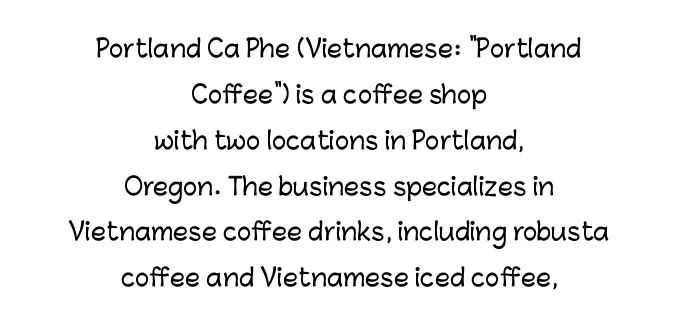
Horizontal alignment here is central, giving a formal, balanced look. In terms of letterspacing, this is plain default setting. Any mark beneath the type? The region is blank. A great deal of white space separates one row of letters from the next. The axis of the letterforms is exactly vertical.
